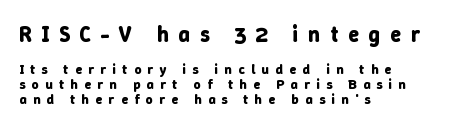
Q: Is the text bold? A: Yes.
Q: Is the text italic (slanted)? A: No, it is upright.
Q: Is the text underlined? A: No.
Q: How is the paragraph aligned? A: Left-aligned.
Q: Is the spacing between letters normal or unusually wide? A: Unusually wide.
Q: Is the spacing between lines tight, normal or loose? A: Tight.
Q: Which block of text is set in a larger size, the first (top) or the second (bottom)? A: The first (top) one.
